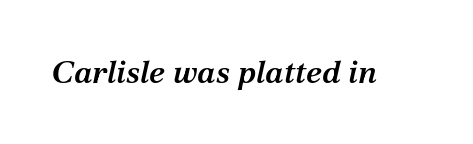
Classification — serif. An italicized treatment has been applied to the whole sample. Think of a printed novel: that variable character pitch is what you see here. A somewhat darkened texture: the type is semibold rather than bold. You could call the tracking neutral — neither tight nor loose.
